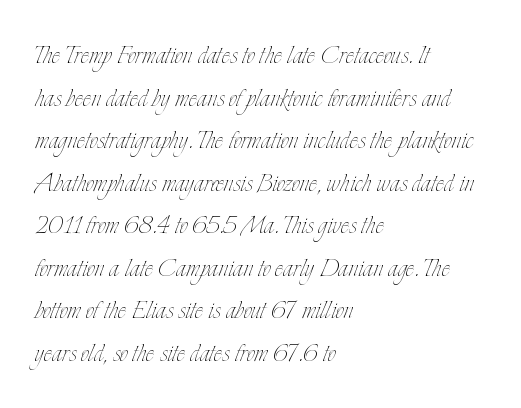
Q: Is the text bold? A: No.
Q: Is the text italic (slanted)? A: Yes.
Q: Is the text underlined? A: No.
Q: How is the paragraph aligned? A: Left-aligned.
Q: Is the spacing between letters normal or unusually wide? A: Normal.
Q: Is the spacing between lines tight, normal or loose? A: Normal.
Q: Width (condensed, normal, or wide)? A: Condensed.
Q: Stroke contrast? A: Low.
Q: x-height? A: Small.
Q: Monospaced? A: No.
